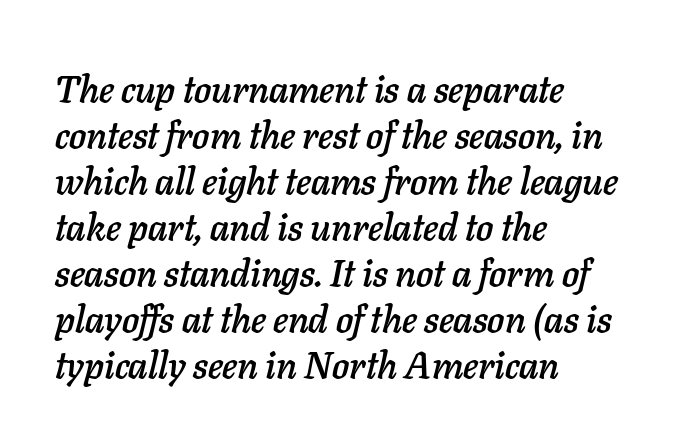
The image shows 38 px text type, italic (leaning right); set left-aligned, line spacing 1.21x, normal letter spacing, not underlined; low stroke contrast and a medium x-height.
